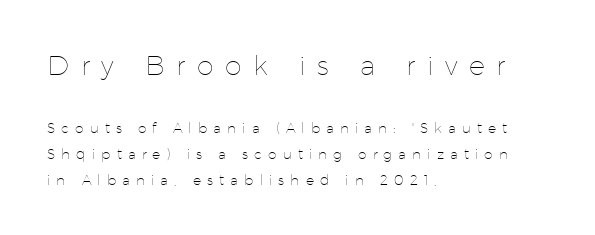
Q: Is the text bold? A: No.
Q: Is the text italic (slanted)? A: No, it is upright.
Q: Is the text underlined? A: No.
Q: How is the paragraph aligned? A: Left-aligned.
Q: Is the spacing between letters normal or unusually wide? A: Unusually wide.
Q: Which block of text is set in a larger size, the first (top) or the second (bottom)? A: The first (top) one.
